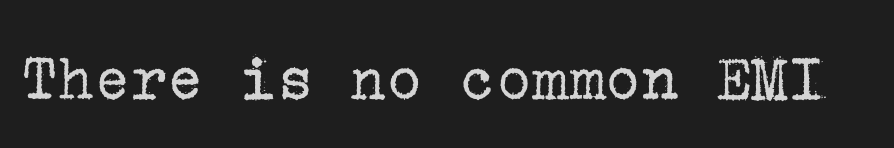
{"serif": "yes", "italic": "no", "bold": "no", "weight": "regular", "width": "normal", "stroke_contrast": "low", "x_height": "medium", "underline": "no", "letter_spacing": "normal", "letter_spacing_em": 0.0, "glyph_px": 68}
